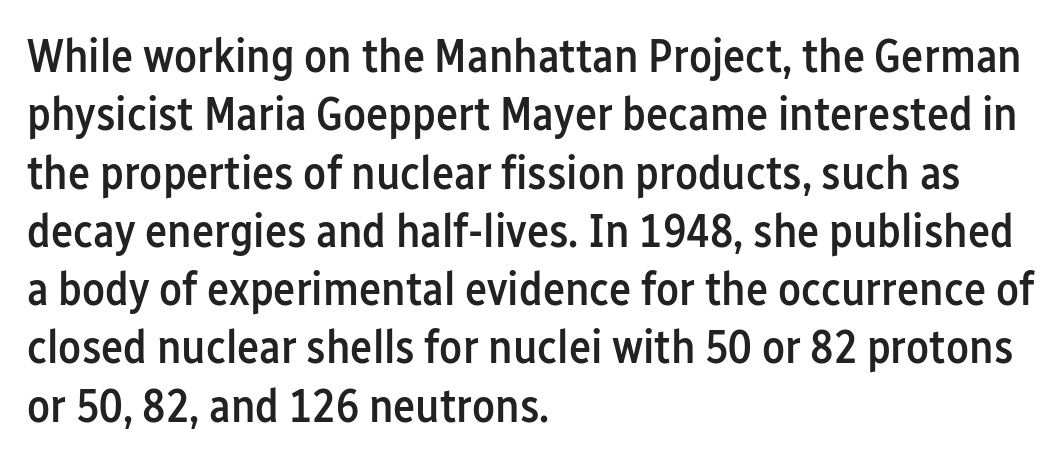
{"serif": "no", "italic": "no", "bold": "semi", "weight": "semibold", "width": "condensed", "stroke_contrast": "low", "x_height": "medium", "monospaced": "no", "underline": "no", "align": "left", "line_spacing_ratio": 1.24, "letter_spacing": "normal", "letter_spacing_em": 0.0, "glyph_px": 47}
